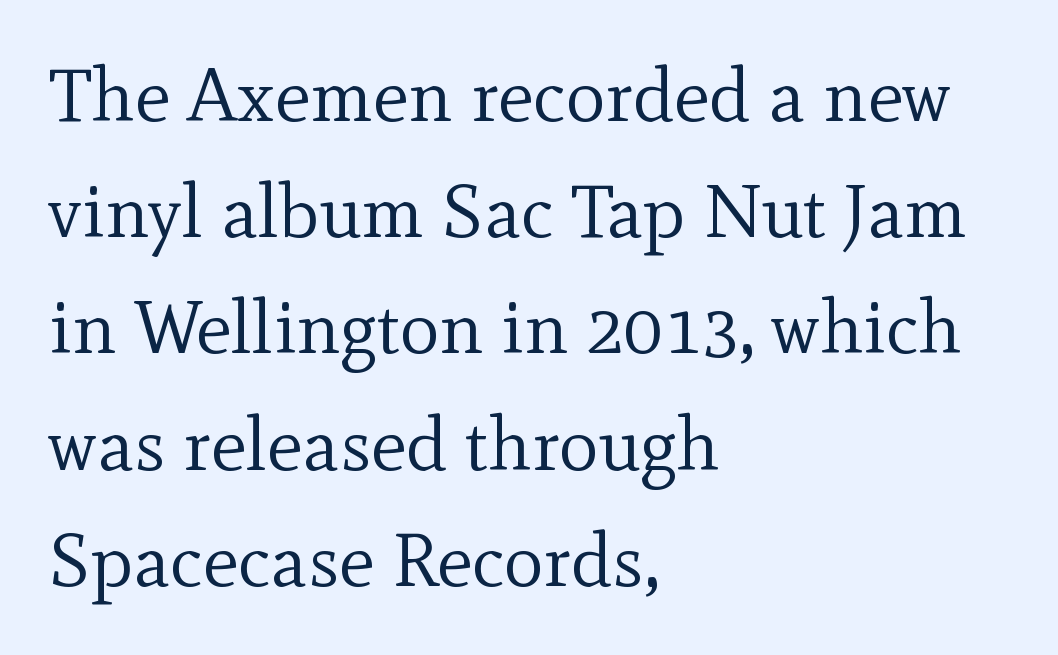
The face used here is rendered with its standard letterfit. You can tell it's not italic because the verticals are truly vertical. The leading is moderate, giving the passage an even texture. Each stroke keeps to a modest, everyday thickness or less.
